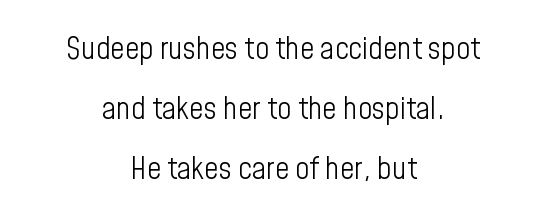
The image shows 31 px light, condensed sans-serif type, upright; set centered, loose line spacing (1.94x), normal letter spacing, not underlined; low stroke contrast and a medium x-height.
